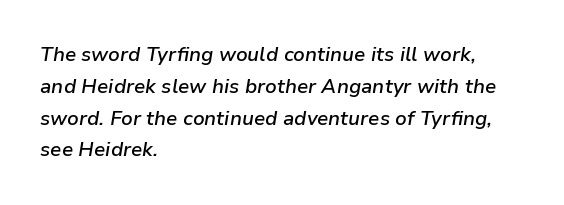
{"italic": "yes", "lean": "right", "slant_degrees": 9, "bold": "semi", "underline": "no", "align": "left", "line_spacing": "normal", "line_spacing_ratio": 1.59, "letter_spacing": "normal", "letter_spacing_em": 0.0, "glyph_px": 20}
